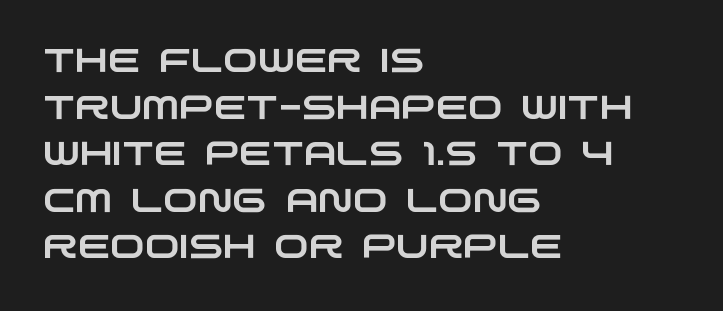
The image shows 33 px wide sans-serif type; set left-aligned, normal line spacing (1.41x), normal letter spacing, not underlined; low stroke contrast and a large x-height.
